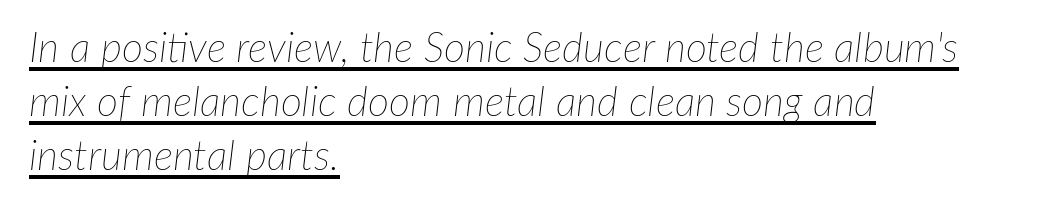
Q: Is the text bold? A: No.
Q: Is the text italic (slanted)? A: Yes, it leans right by about 7 degrees.
Q: Is the text underlined? A: Yes.
Q: How is the paragraph aligned? A: Left-aligned.
Q: Is the spacing between letters normal or unusually wide? A: Normal.
Q: Is the spacing between lines tight, normal or loose? A: Normal.
Q: Width (condensed, normal, or wide)? A: Normal.
Q: Stroke contrast? A: Low.
Q: x-height? A: Medium.
Q: Monospaced? A: No.
